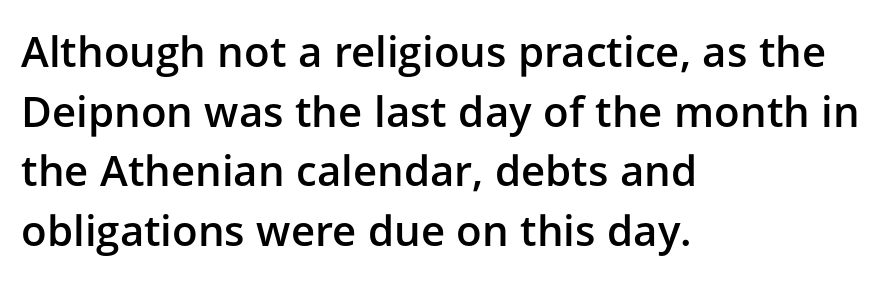
The image shows 42 px semibold sans-serif type, upright; set left-aligned, normal line spacing (1.42x), normal letter spacing, not underlined; low stroke contrast and a medium x-height.
